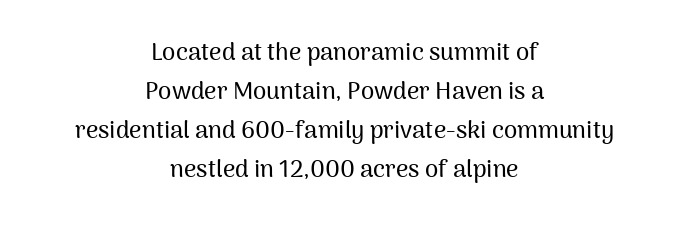
The image shows 24 px text type, upright; set centered, normal line spacing (1.63x), normal letter spacing, not underlined.
